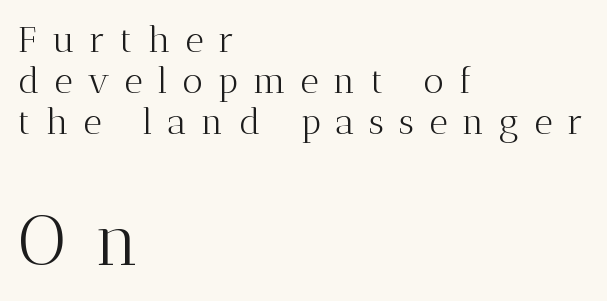
{"serif": "yes", "italic": "no", "bold": "no", "weight": "light", "width": "normal", "stroke_contrast": "medium", "x_height": "medium", "monospaced": "no", "underline": "no", "align": "left", "line_spacing": "tight", "line_spacing_ratio": 1.14, "letter_spacing": "wide", "letter_spacing_em": 0.41, "larger_block": "second", "size_ratio": 1.97, "glyph_px": 71}
